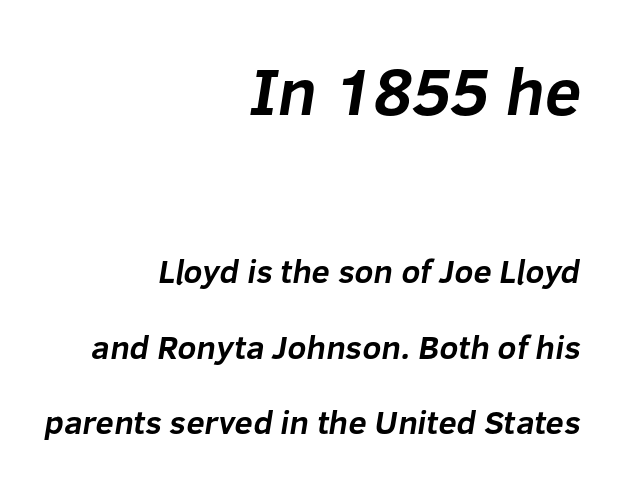
{"serif": "no", "bold": "yes", "weight": "bold", "width": "normal", "stroke_contrast": "low", "x_height": "medium", "monospaced": "no", "underline": "no", "align": "right", "line_spacing": "loose", "line_spacing_ratio": 2.29, "letter_spacing": "normal", "letter_spacing_em": 0.0, "larger_block": "first", "size_ratio": 2.0, "glyph_px": 66}
